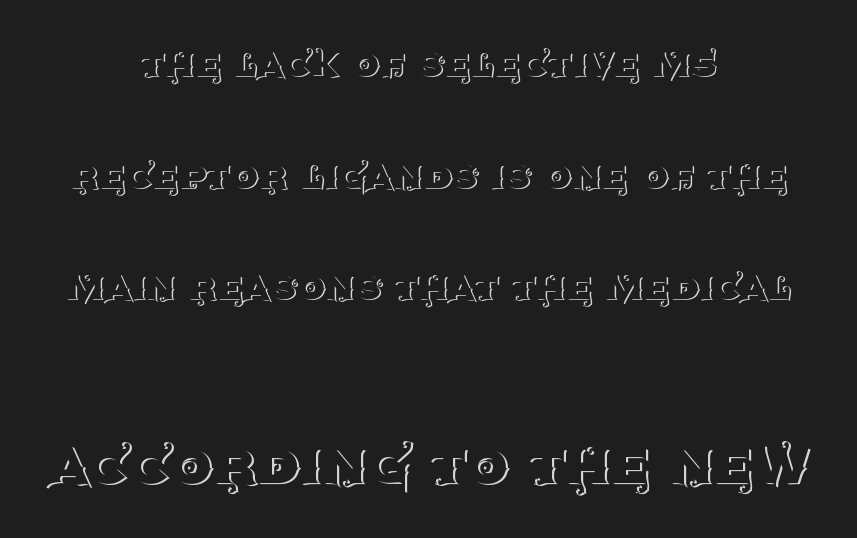
{"serif": "yes", "italic": "no", "bold": "no", "weight": "thin", "width": "normal", "stroke_contrast": "medium", "x_height": "large", "monospaced": "no", "underline": "no", "align": "center", "line_spacing": "loose", "line_spacing_ratio": 2.48, "letter_spacing": "normal", "letter_spacing_em": 0.0, "larger_block": "second", "size_ratio": 1.51, "glyph_px": 68}
